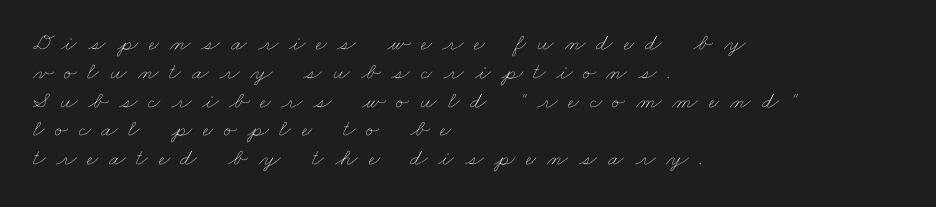
Q: Is the text bold? A: No.
Q: Is the text underlined? A: No.
Q: How is the paragraph aligned? A: Left-aligned.
Q: Is the spacing between letters normal or unusually wide? A: Unusually wide.
